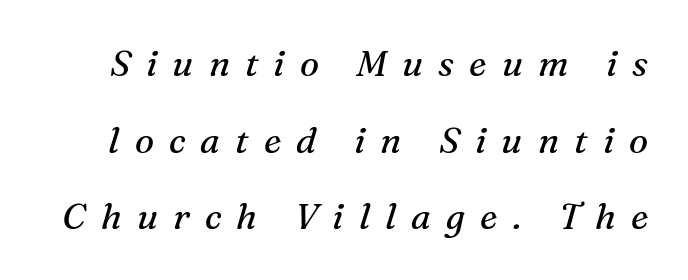
Vertical stems look standard width or narrower in stroke. Type without underlining. You could not count columns in this text — the font is proportionally spaced. The rendering applies a slant to the glyphs. Observe the wide spacing: letters keep a clear distance from each other. In terms of letterform style, serifs are clearly present.
